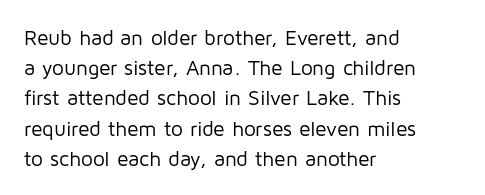
Regarding leading, the lines here are spaced in the standard way. Underline: absent. A classic flush-left, rag-right setting is used for this passage. Every character sits straight up, as roman type does.
